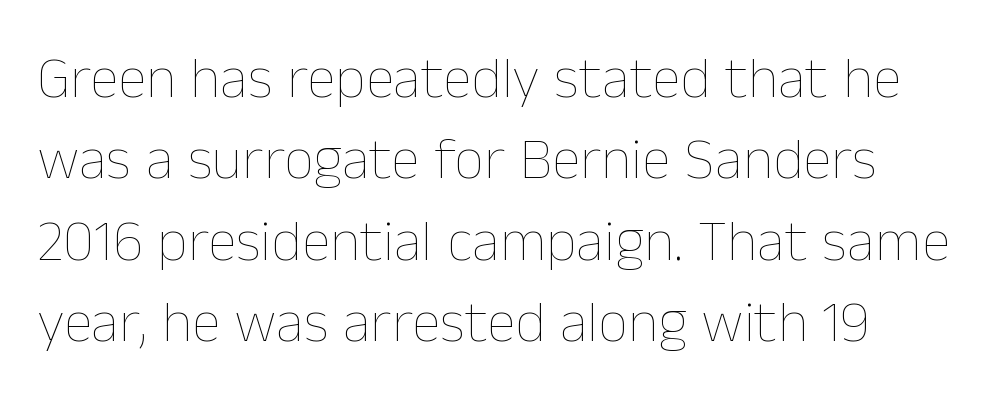
{"italic": "no", "bold": "no", "weight": "thin", "width": "normal", "stroke_contrast": "low", "x_height": "medium", "monospaced": "no", "underline": "no", "align": "left", "line_spacing": "normal", "line_spacing_ratio": 1.38, "letter_spacing": "normal", "letter_spacing_em": 0.0, "glyph_px": 59}
